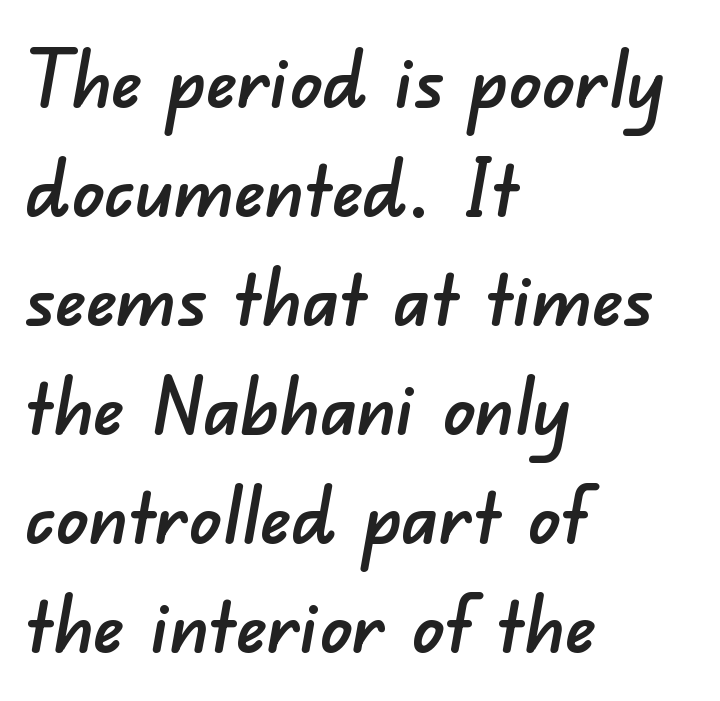
{"serif": "no", "width": "normal", "stroke_contrast": "low", "x_height": "small", "monospaced": "no", "underline": "no", "align": "left", "line_spacing": "normal", "line_spacing_ratio": 1.38, "letter_spacing": "normal", "letter_spacing_em": 0.0, "glyph_px": 79}
